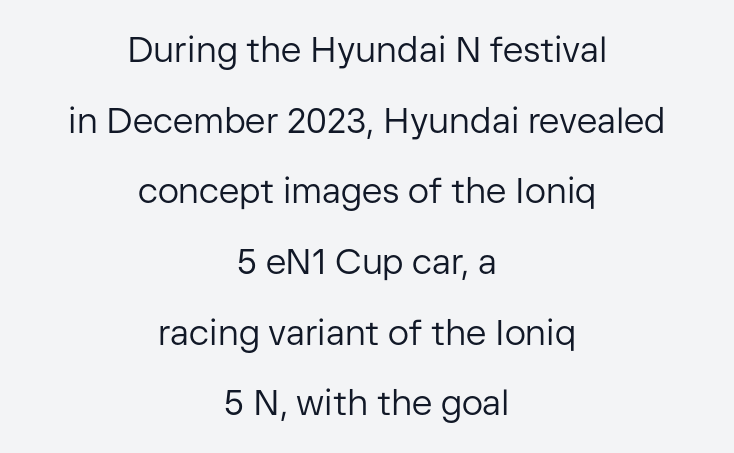
{"serif": "no", "italic": "no", "bold": "no", "weight": "regular", "width": "normal", "stroke_contrast": "low", "x_height": "medium", "monospaced": "no", "underline": "no", "align": "center", "line_spacing": "loose", "line_spacing_ratio": 2.02, "letter_spacing": "normal", "letter_spacing_em": 0.0, "glyph_px": 35}
